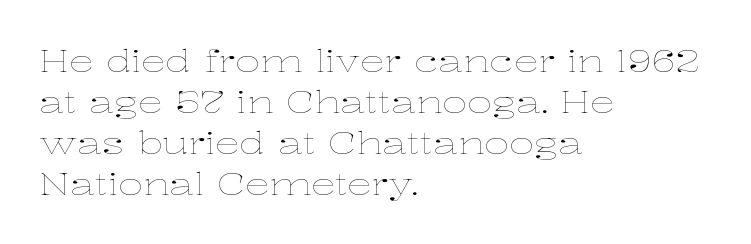
Q: Is the text bold? A: No.
Q: Is the text italic (slanted)? A: No, it is upright.
Q: Is the text underlined? A: No.
Q: How is the paragraph aligned? A: Left-aligned.
Q: Is the spacing between letters normal or unusually wide? A: Normal.
Q: Is the spacing between lines tight, normal or loose? A: Normal.
Q: Width (condensed, normal, or wide)? A: Wide.
Q: Stroke contrast? A: Low.
Q: x-height? A: Medium.
Q: Monospaced? A: No.
